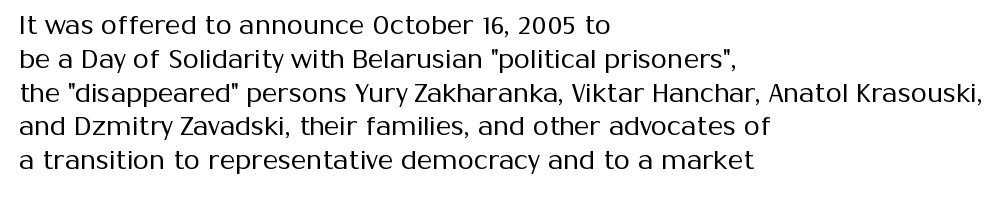
{"italic": "no", "bold": "no", "underline": "no", "align": "left", "line_spacing": "normal", "line_spacing_ratio": 1.3, "letter_spacing": "normal", "letter_spacing_em": 0.0, "glyph_px": 26}
